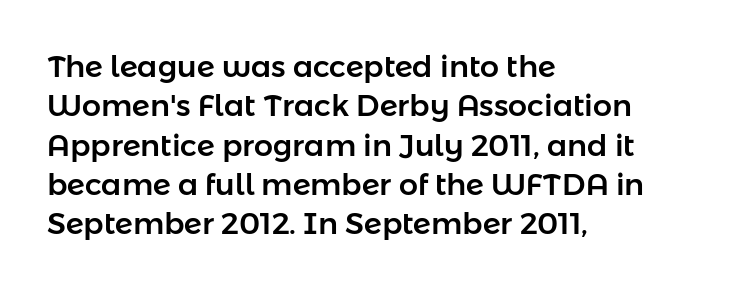
{"serif": "no", "italic": "no", "width": "normal", "stroke_contrast": "low", "x_height": "medium", "monospaced": "no", "underline": "no", "align": "left", "line_spacing": "normal", "line_spacing_ratio": 1.31, "letter_spacing": "normal", "letter_spacing_em": 0.0, "glyph_px": 30}
